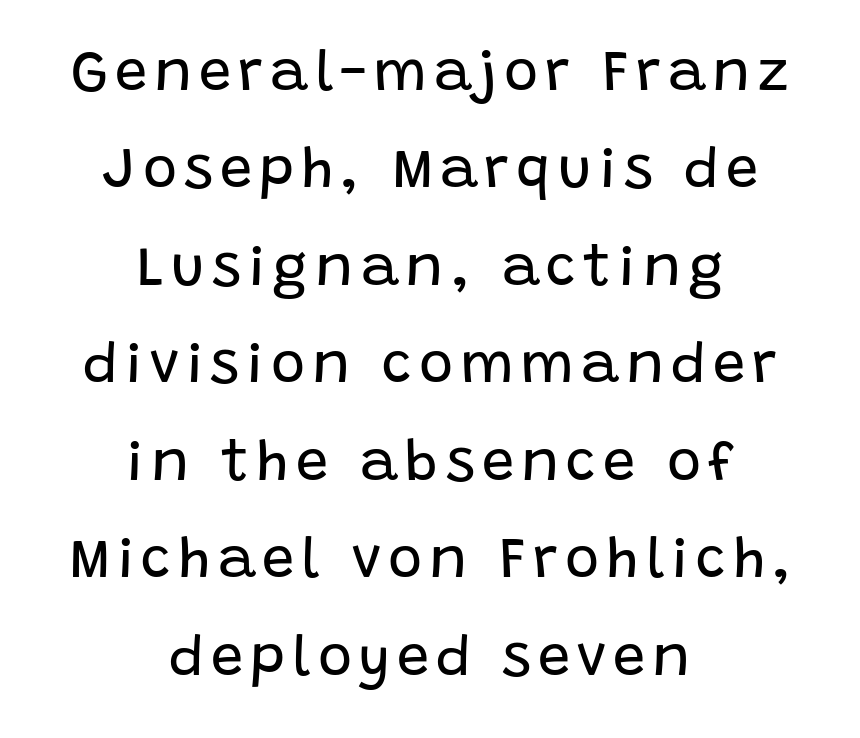
The image shows 58 px regular-weight sans-serif type, upright; set centered, normal line spacing (1.68x), not underlined; low stroke contrast and a large x-height.
